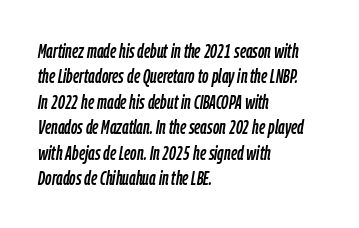
{"italic": "yes", "lean": "right", "slant_degrees": 9, "underline": "no", "align": "left", "line_spacing": "normal", "line_spacing_ratio": 1.27, "letter_spacing": "normal", "letter_spacing_em": 0.0, "glyph_px": 20}
